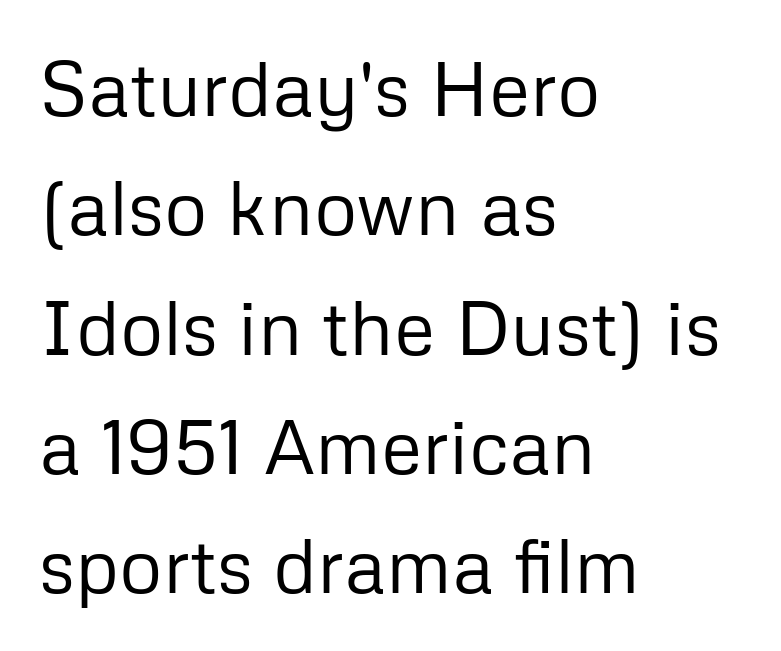
Q: Is the text bold? A: No.
Q: Is the text italic (slanted)? A: No, it is upright.
Q: Is the typeface a serif or a sans-serif typeface? A: Sans-serif.
Q: Is the text underlined? A: No.
Q: How is the paragraph aligned? A: Left-aligned.
Q: Is the spacing between letters normal or unusually wide? A: Normal.
Q: Is the spacing between lines tight, normal or loose? A: Normal.
Q: Width (condensed, normal, or wide)? A: Normal.
Q: Stroke contrast? A: Low.
Q: x-height? A: Medium.
Q: Monospaced? A: No.
